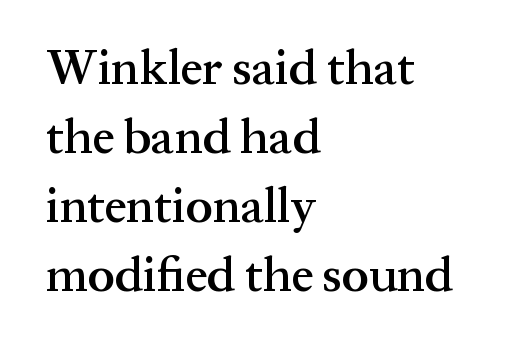
The image shows 49 px semibold serif type, upright; set left-aligned, normal line spacing (1.41x), normal letter spacing, not underlined; medium stroke contrast and a medium x-height.
